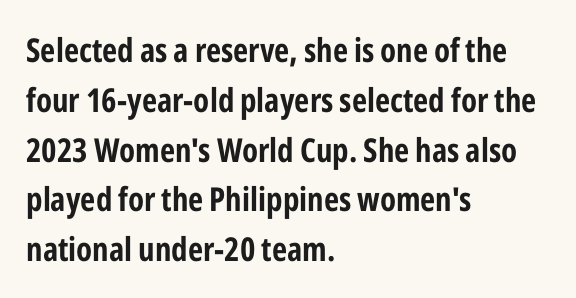
Q: Is the text bold? A: Yes.
Q: Is the text italic (slanted)? A: No, it is upright.
Q: Is the typeface a serif or a sans-serif typeface? A: Sans-serif.
Q: Is the text underlined? A: No.
Q: How is the paragraph aligned? A: Left-aligned.
Q: Is the spacing between letters normal or unusually wide? A: Normal.
Q: Is the spacing between lines tight, normal or loose? A: Normal.
Q: Width (condensed, normal, or wide)? A: Condensed.
Q: Stroke contrast? A: Low.
Q: x-height? A: Medium.
Q: Monospaced? A: No.
